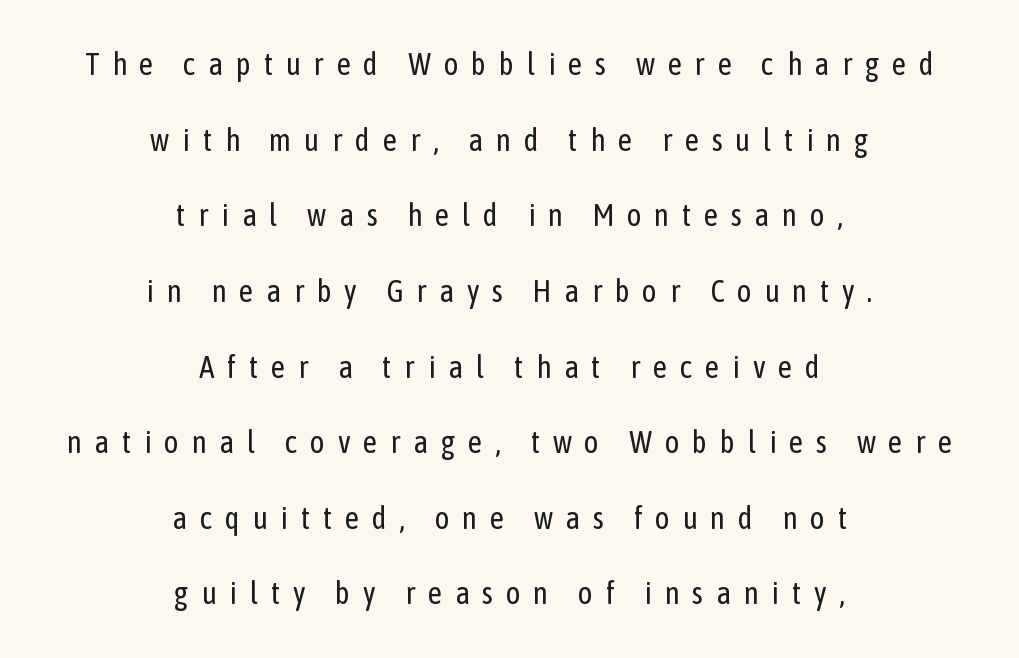
Descenders are the only things crossing below the line. Regarding serifs, this sample does without them. Each letter keeps its own natural width here, so spacing adapts to shape. Students, note that the glyphs here are deliberately spaced far apart. Line spacing here is loose.
